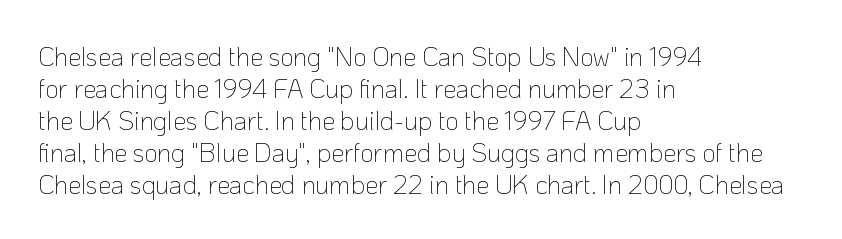
The image shows 26 px text type, upright; set left-aligned, line spacing 1.23x, normal letter spacing, not underlined.
